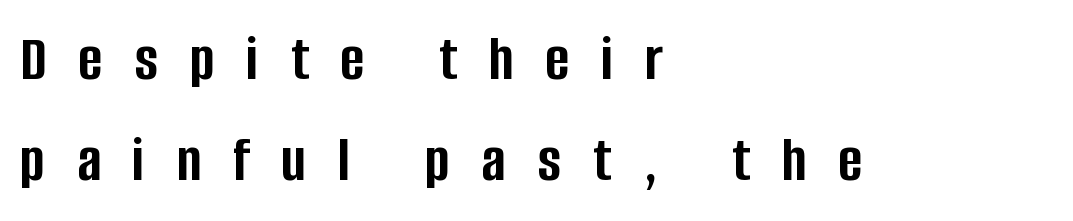
Ordinary non-slanted type is in use. Leading matches the norm, producing a regular column. The horizontal fit of the characters is loose and conspicuously gappy. Grotesque or geometric, the face here clearly has no serifs. Here the designer chose a conventional face with non-uniform glyph widths.
